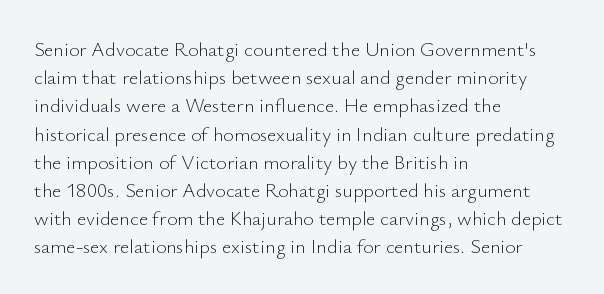
{"italic": "no", "bold": "no", "underline": "no", "align": "left", "line_spacing": "normal", "line_spacing_ratio": 1.41, "letter_spacing": "normal", "letter_spacing_em": 0.0, "glyph_px": 20}
